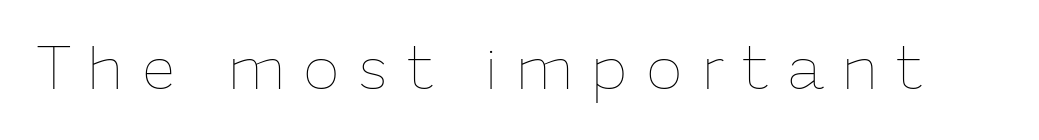
Q: Is the text bold? A: No.
Q: Is the text italic (slanted)? A: No, it is upright.
Q: Is the text underlined? A: No.
Q: Is the spacing between letters normal or unusually wide? A: Unusually wide.
Q: Width (condensed, normal, or wide)? A: Normal.
Q: Stroke contrast? A: Low.
Q: x-height? A: Medium.
Q: Monospaced? A: No.
